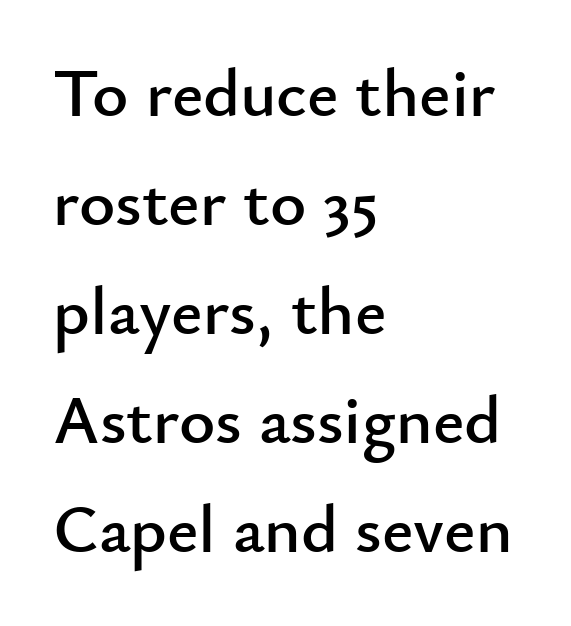
The image shows 69 px sans-serif type, upright; set left-aligned, normal line spacing (1.58x), normal letter spacing, not underlined; low stroke contrast and a small x-height.
